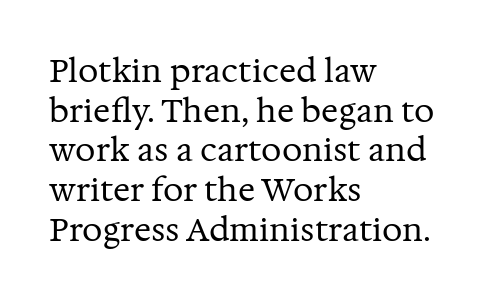
{"serif": "yes", "italic": "no", "bold": "no", "weight": "regular", "width": "normal", "stroke_contrast": "medium", "x_height": "medium", "monospaced": "no", "underline": "no", "align": "left", "line_spacing_ratio": 1.24, "letter_spacing": "normal", "letter_spacing_em": 0.0, "glyph_px": 32}
